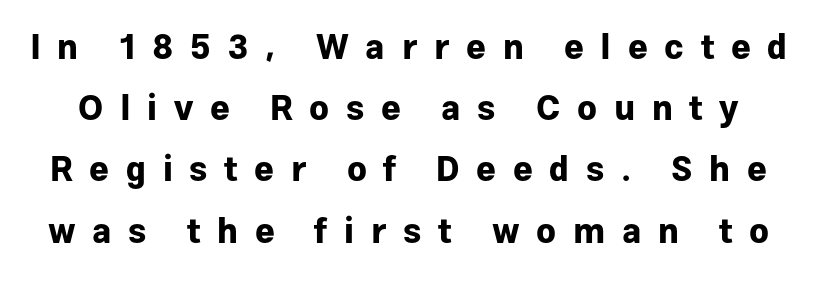
The image shows 34 px bold sans-serif type, upright; set line spacing 1.8x, unusually wide letter spacing (+0.49 em), not underlined; low stroke contrast and a medium x-height.
